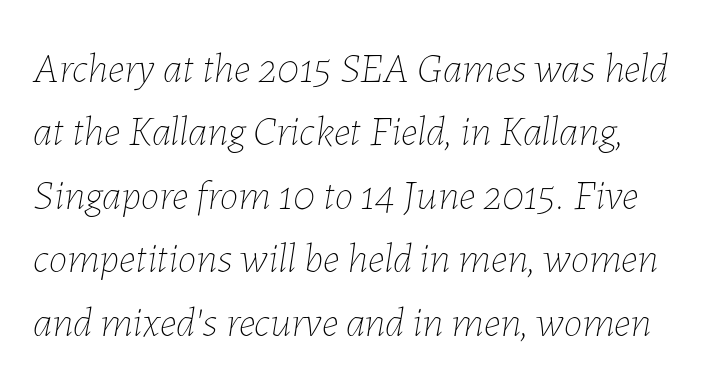
Q: Is the text bold? A: No.
Q: Is the text italic (slanted)? A: Yes, it leans right by about 7 degrees.
Q: Is the text underlined? A: No.
Q: Is the spacing between letters normal or unusually wide? A: Normal.
Q: Is the spacing between lines tight, normal or loose? A: Normal.
Q: Width (condensed, normal, or wide)? A: Normal.
Q: Stroke contrast? A: Low.
Q: x-height? A: Medium.
Q: Monospaced? A: No.
